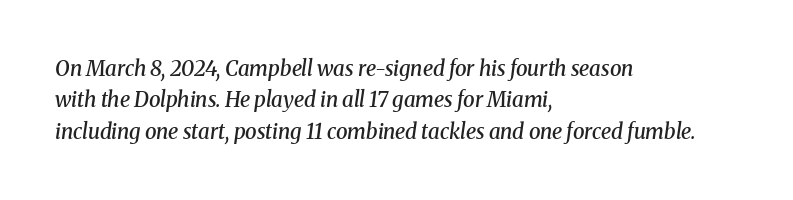
The image shows 21 px text type, italic (leaning right); set left-aligned, normal line spacing (1.49x), normal letter spacing, not underlined.
